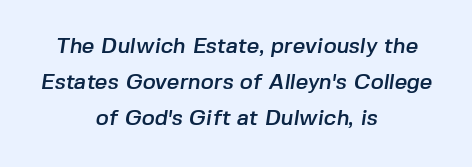
{"underline": "no", "align": "center", "line_spacing": "normal", "line_spacing_ratio": 1.64, "letter_spacing": "normal", "letter_spacing_em": 0.0, "glyph_px": 22}
